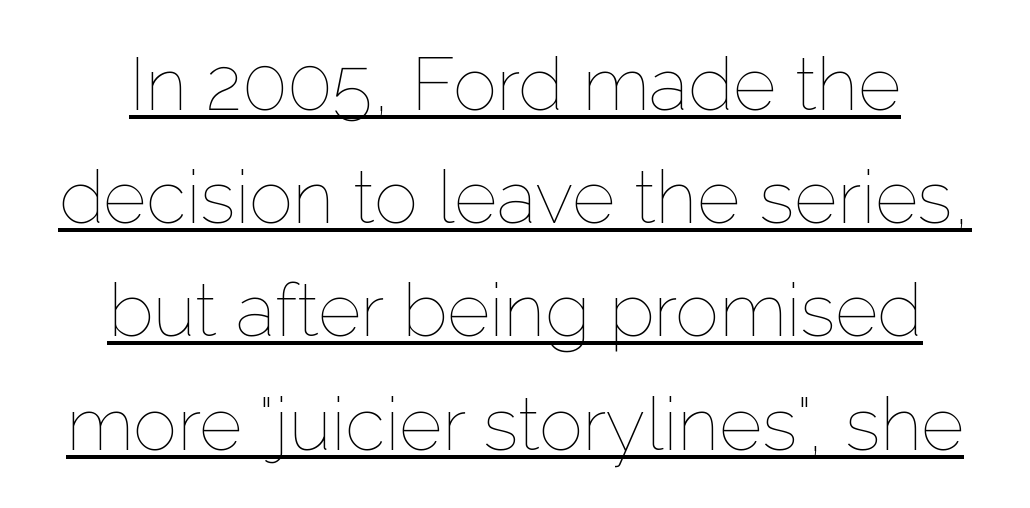
Each new line begins a customary step beneath the previous one. Varying glyph widths throughout — classic text-font behaviour. The letters stand straight up with perfectly vertical stems. Here the glyphs are tracked normally, forming tight word shapes.
